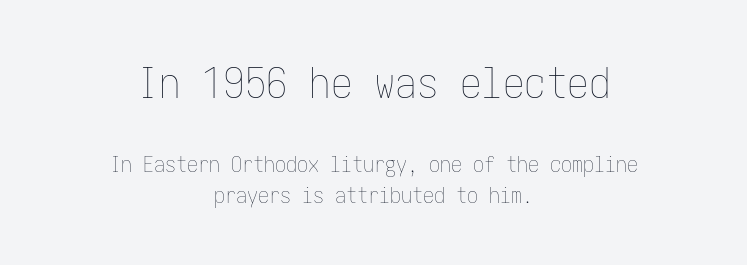
Q: Is the text bold? A: No.
Q: Is the text italic (slanted)? A: No, it is upright.
Q: Is the text underlined? A: No.
Q: How is the paragraph aligned? A: Centered.
Q: Is the spacing between letters normal or unusually wide? A: Normal.
Q: Is the spacing between lines tight, normal or loose? A: Normal.
Q: Which block of text is set in a larger size, the first (top) or the second (bottom)? A: The first (top) one.
Q: Width (condensed, normal, or wide)? A: Condensed.
Q: Stroke contrast? A: Low.
Q: x-height? A: Medium.
